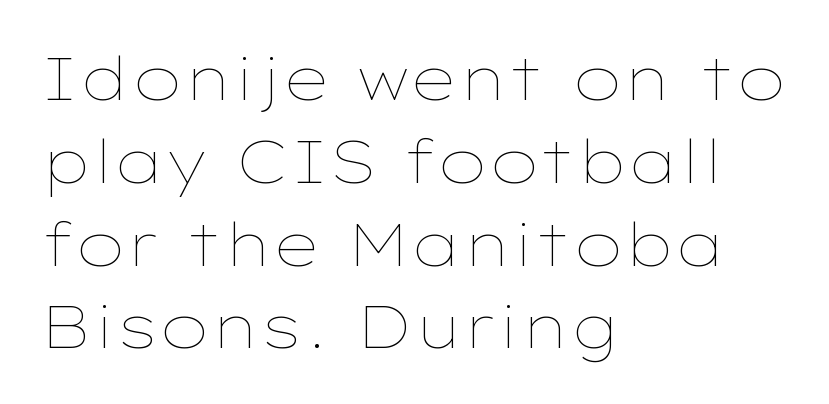
{"italic": "no", "bold": "no", "weight": "thin", "width": "wide", "stroke_contrast": "low", "x_height": "medium", "monospaced": "no", "underline": "no", "align": "left", "line_spacing": "normal", "line_spacing_ratio": 1.38, "letter_spacing": "normal", "letter_spacing_em": 0.0, "glyph_px": 60}
